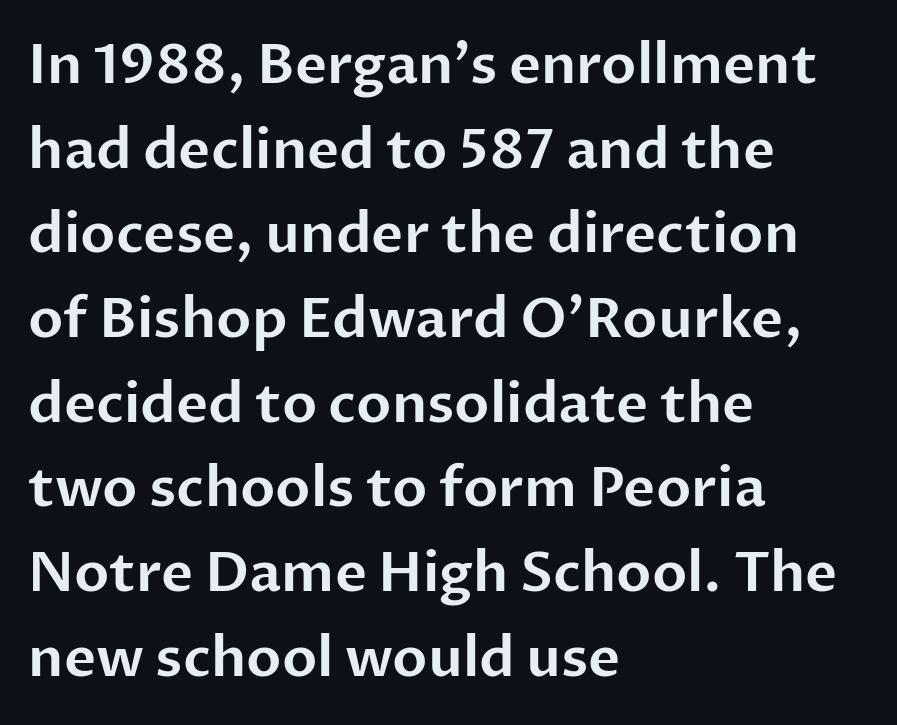
The image shows 55 px sans-serif type, upright; set left-aligned, normal line spacing (1.54x), normal letter spacing, not underlined; low stroke contrast and a medium x-height.
